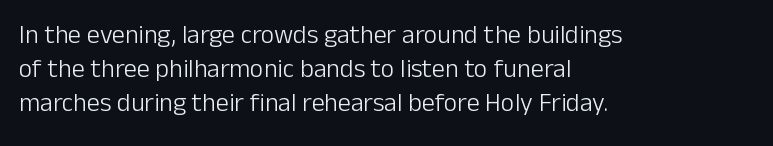
{"italic": "no", "bold": "no", "underline": "no", "align": "left", "line_spacing": "normal", "line_spacing_ratio": 1.3, "letter_spacing": "normal", "letter_spacing_em": 0.0, "glyph_px": 26}
